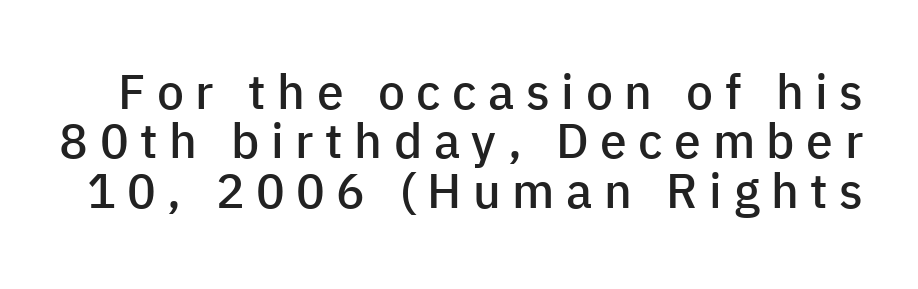
Q: Is the text bold? A: Semi-bold.
Q: Is the text italic (slanted)? A: No, it is upright.
Q: Is the typeface a serif or a sans-serif typeface? A: Sans-serif.
Q: Is the text underlined? A: No.
Q: Is the spacing between letters normal or unusually wide? A: Unusually wide.
Q: Is the spacing between lines tight, normal or loose? A: Tight.
Q: Width (condensed, normal, or wide)? A: Normal.
Q: Stroke contrast? A: Low.
Q: x-height? A: Medium.
Q: Monospaced? A: No.
